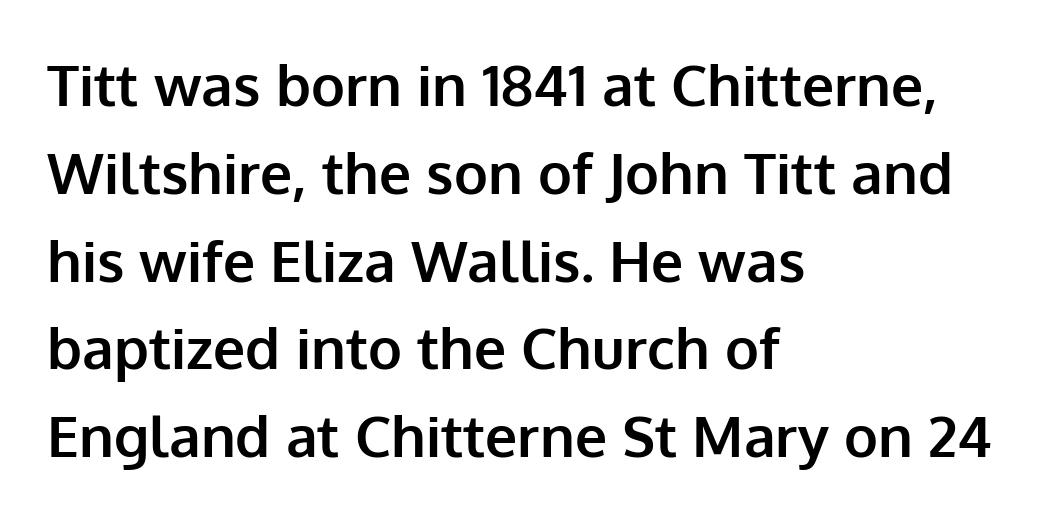
The image shows 57 px bold sans-serif type, upright; set left-aligned, normal line spacing (1.54x), normal letter spacing, not underlined; low stroke contrast and a medium x-height.
